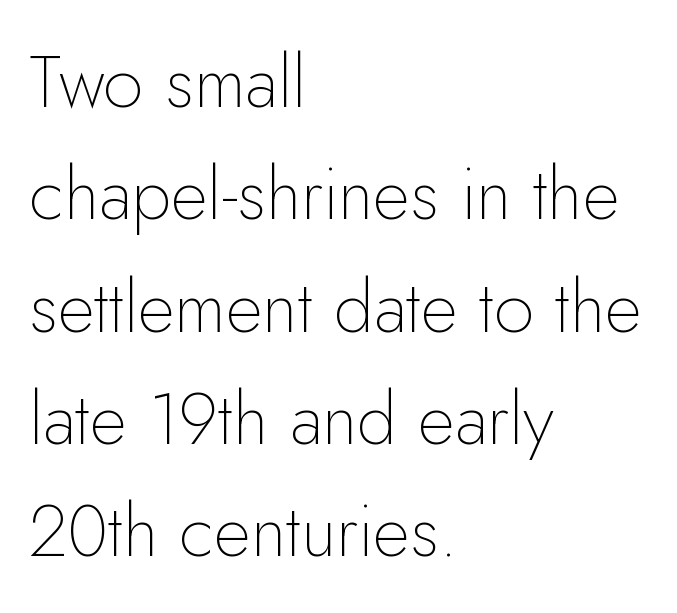
The image shows 72 px thin sans-serif type, upright; set left-aligned, normal line spacing (1.56x), normal letter spacing, not underlined; low stroke contrast and a small x-height.
